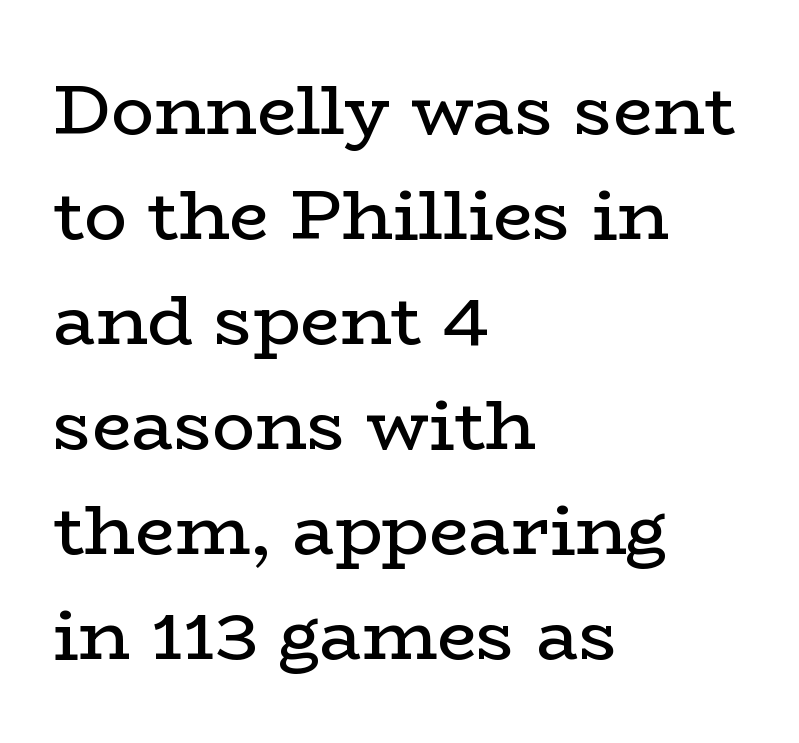
{"serif": "yes", "italic": "no", "bold": "no", "weight": "regular", "width": "wide", "stroke_contrast": "low", "x_height": "medium", "monospaced": "no", "underline": "no", "align": "left", "line_spacing": "normal", "line_spacing_ratio": 1.48, "letter_spacing": "normal", "letter_spacing_em": 0.0, "glyph_px": 71}
